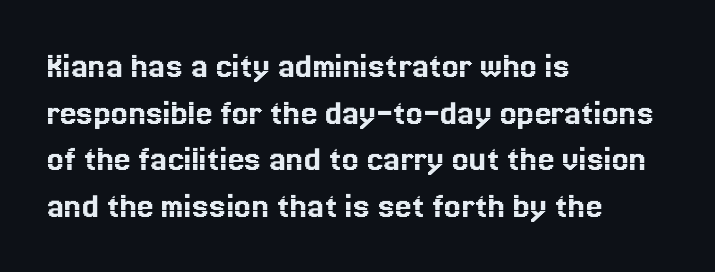
{"italic": "no", "width": "normal", "x_height": "medium", "monospaced": "no", "underline": "no", "align": "left", "line_spacing": "normal", "line_spacing_ratio": 1.26, "letter_spacing": "normal", "letter_spacing_em": 0.0, "glyph_px": 37}
